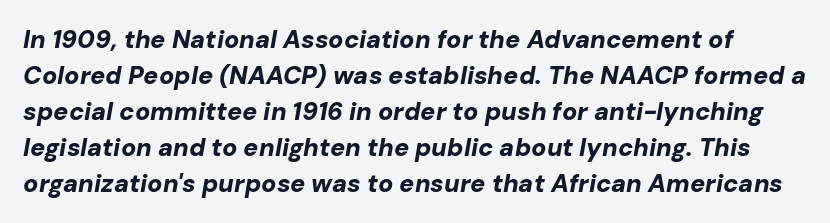
The image shows 25 px bold type, italic (leaning right); set normal line spacing (1.44x), normal letter spacing, not underlined.
